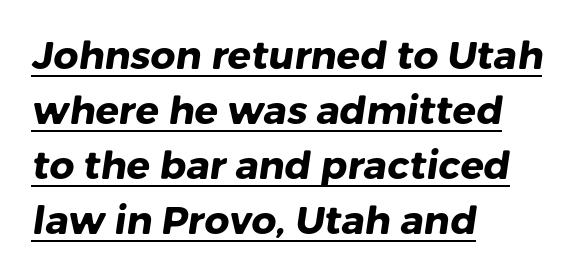
Q: Is the text bold? A: Yes.
Q: Is the typeface a serif or a sans-serif typeface? A: Sans-serif.
Q: Is the text underlined? A: Yes.
Q: How is the paragraph aligned? A: Left-aligned.
Q: Is the spacing between letters normal or unusually wide? A: Normal.
Q: Is the spacing between lines tight, normal or loose? A: Normal.
Q: Width (condensed, normal, or wide)? A: Normal.
Q: Stroke contrast? A: Low.
Q: x-height? A: Medium.
Q: Monospaced? A: No.
